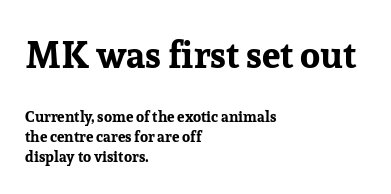
{"serif": "yes", "italic": "no", "bold": "yes", "weight": "bold", "width": "normal", "stroke_contrast": "low", "x_height": "medium", "monospaced": "no", "underline": "no", "align": "left", "line_spacing": "normal", "line_spacing_ratio": 1.33, "letter_spacing": "normal", "letter_spacing_em": 0.0, "larger_block": "first", "size_ratio": 2.47, "glyph_px": 37}
